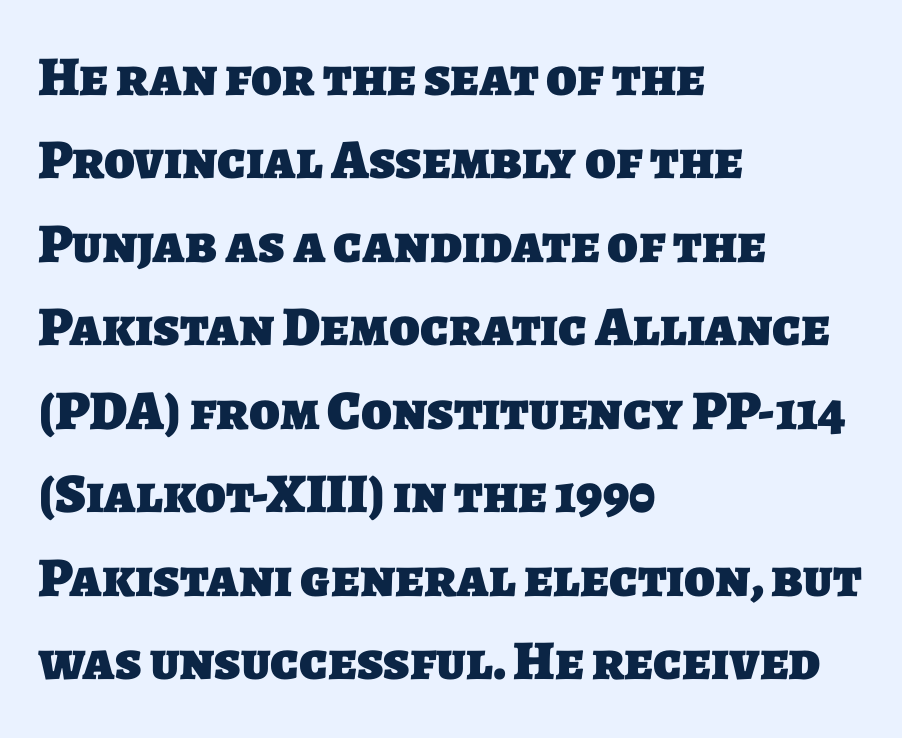
The image shows 56 px heavy sans-serif type; set left-aligned, normal line spacing (1.49x), normal letter spacing, not underlined; low stroke contrast and a large x-height.
